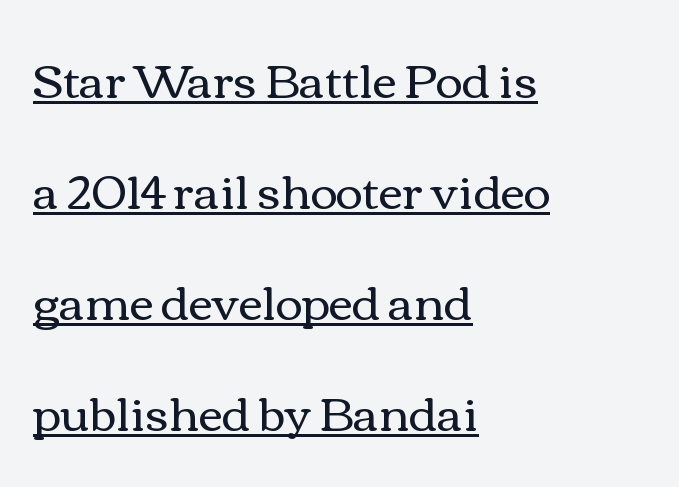
The image shows 47 px regular-weight, wide type, upright; set left-aligned, loose line spacing (2.36x), normal letter spacing, underlined; medium stroke contrast and a medium x-height.
